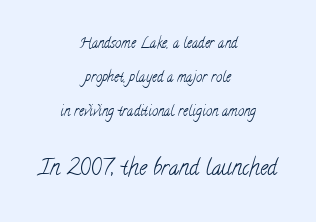
{"bold": "no", "underline": "no", "align": "center", "line_spacing": "loose", "line_spacing_ratio": 2.42, "letter_spacing": "normal", "letter_spacing_em": 0.0, "larger_block": "second", "size_ratio": 1.57, "glyph_px": 22}
